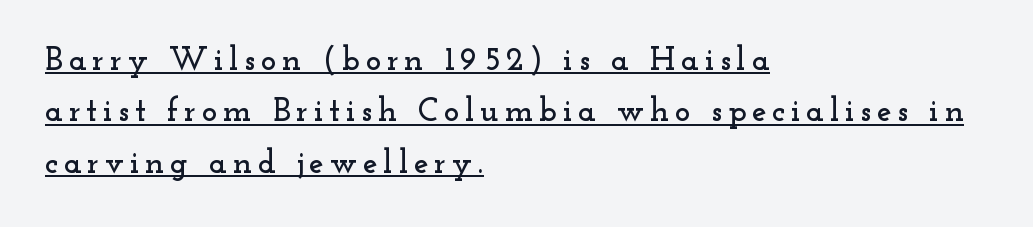
Q: Is the text italic (slanted)? A: No, it is upright.
Q: Is the typeface a serif or a sans-serif typeface? A: Serif.
Q: Is the text underlined? A: Yes.
Q: How is the paragraph aligned? A: Left-aligned.
Q: Is the spacing between lines tight, normal or loose? A: Normal.
Q: Width (condensed, normal, or wide)? A: Wide.
Q: Stroke contrast? A: Low.
Q: x-height? A: Small.
Q: Monospaced? A: No.
